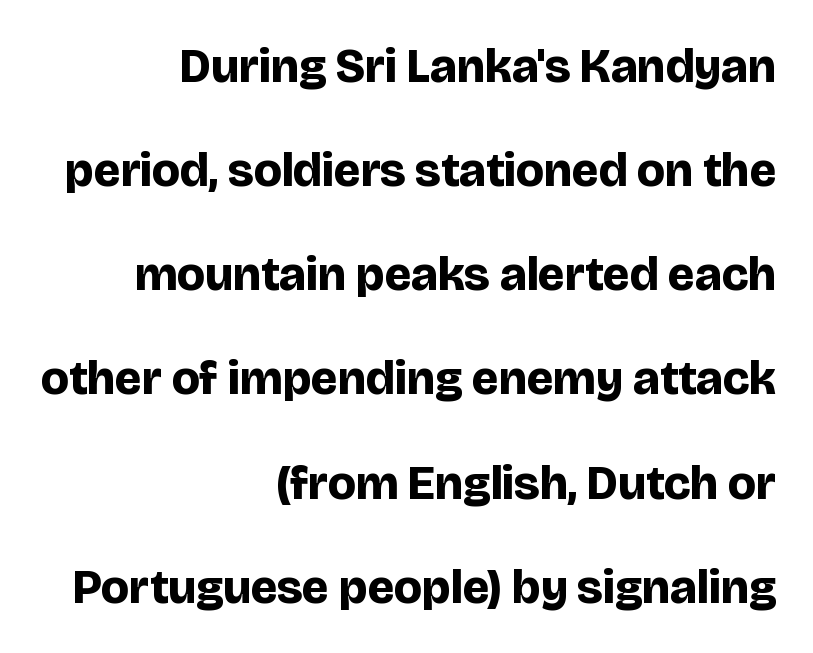
The image shows 48 px bold sans-serif type, upright; set right-aligned, loose line spacing (2.17x), normal letter spacing, not underlined; low stroke contrast and a large x-height.
